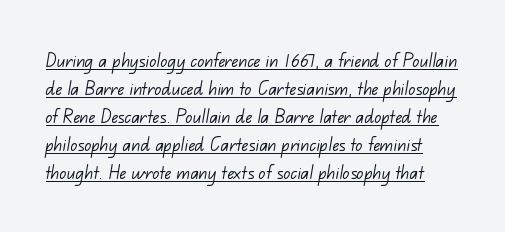
Q: Is the text bold? A: No.
Q: Is the text underlined? A: Yes.
Q: Is the spacing between letters normal or unusually wide? A: Normal.
Q: Is the spacing between lines tight, normal or loose? A: Normal.
